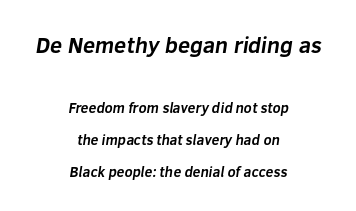
{"bold": "yes", "underline": "no", "align": "center", "line_spacing": "loose", "line_spacing_ratio": 2.29, "letter_spacing": "normal", "letter_spacing_em": 0.0, "larger_block": "first", "size_ratio": 1.57, "glyph_px": 22}
